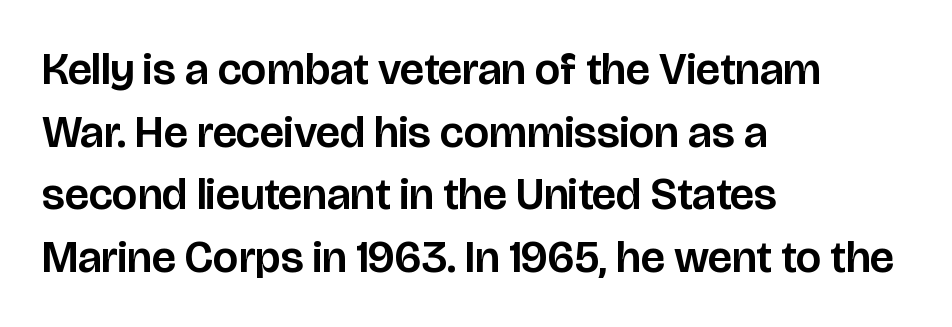
This sample has the flowing, uneven cadence of proportional lettering. Quick note: interline space is typical. The specimen omits any rule beneath the text block's lines. Posture: vertical.
